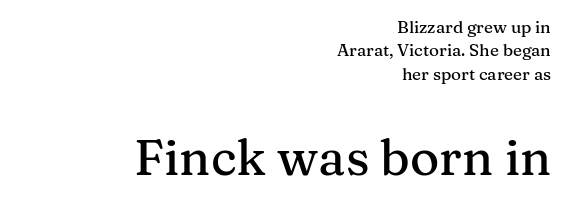
{"serif": "yes", "italic": "no", "width": "normal", "stroke_contrast": "medium", "x_height": "medium", "monospaced": "no", "underline": "no", "align": "right", "line_spacing": "normal", "line_spacing_ratio": 1.37, "letter_spacing": "normal", "letter_spacing_em": 0.0, "larger_block": "second", "size_ratio": 2.94, "glyph_px": 50}
